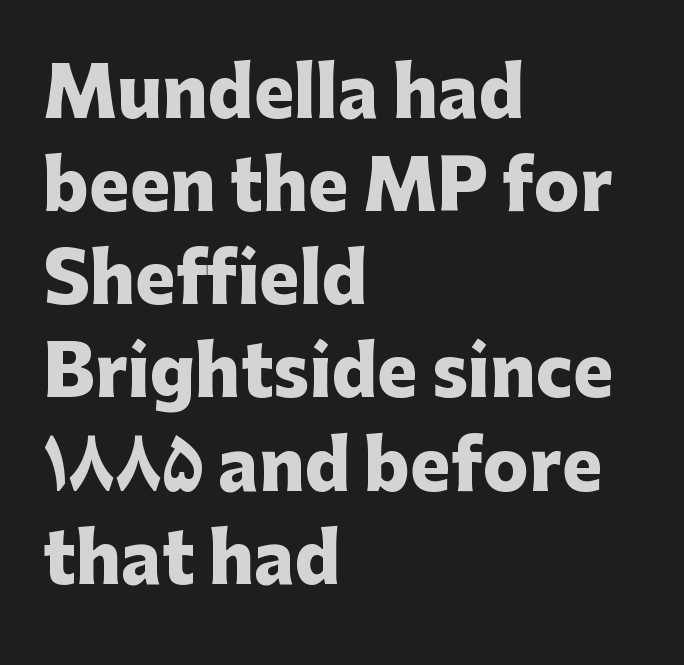
The image shows 68 px heavy sans-serif type, upright; set left-aligned, normal line spacing (1.37x), normal letter spacing, not underlined; low stroke contrast and a medium x-height.
